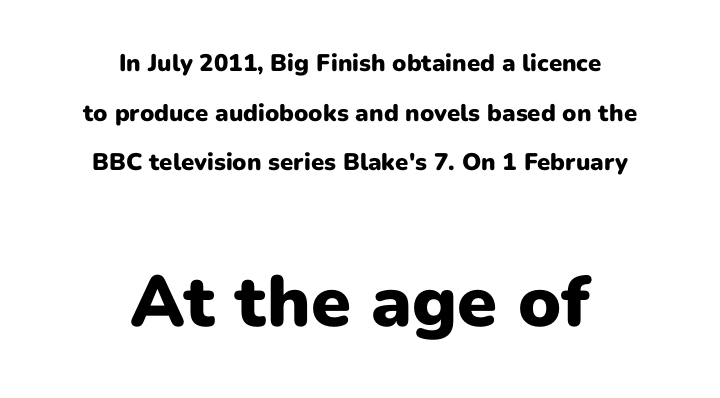
Compared with an ordinary text face, these strokes are far heavier — a full bold. Visually the block forms a symmetrical silhouette, jagged on both flanks. Short note: letters normally spaced. The face used here appears at its bigger size in the lower chunk.
